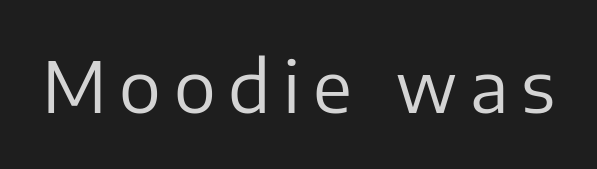
{"serif": "no", "italic": "no", "bold": "no", "weight": "regular", "width": "normal", "stroke_contrast": "low", "x_height": "medium", "monospaced": "no", "underline": "no", "glyph_px": 70}
